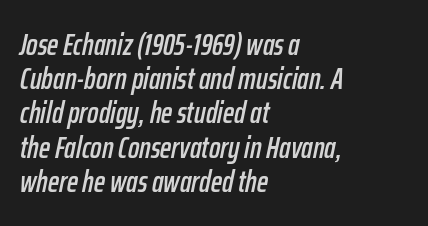
{"italic": "yes", "lean": "right", "slant_degrees": 12, "width": "condensed", "stroke_contrast": "low", "x_height": "medium", "monospaced": "no", "underline": "no", "align": "left", "line_spacing": "tight", "line_spacing_ratio": 1.14, "letter_spacing": "normal", "letter_spacing_em": 0.0, "glyph_px": 30}
